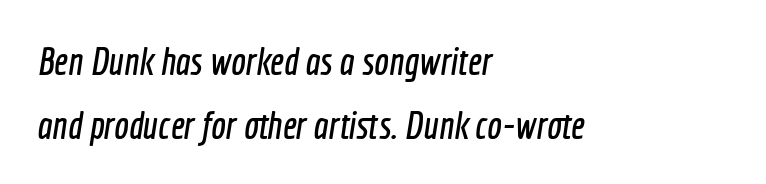
Q: Is the typeface a serif or a sans-serif typeface? A: Sans-serif.
Q: Is the text underlined? A: No.
Q: How is the paragraph aligned? A: Left-aligned.
Q: Is the spacing between letters normal or unusually wide? A: Normal.
Q: Is the spacing between lines tight, normal or loose? A: Normal.
Q: Width (condensed, normal, or wide)? A: Condensed.
Q: x-height? A: Medium.
Q: Monospaced? A: No.
